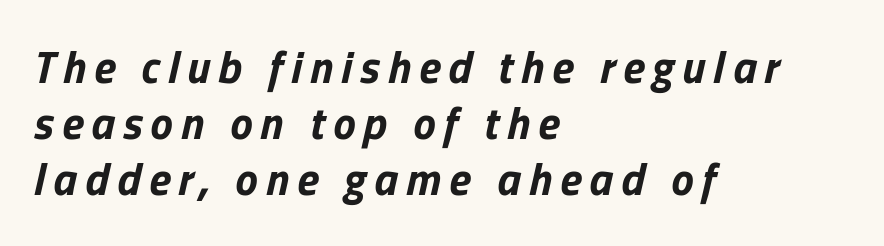
Q: Is the text bold? A: Yes.
Q: Is the text italic (slanted)? A: Yes, it leans right by about 13 degrees.
Q: Is the text underlined? A: No.
Q: How is the paragraph aligned? A: Left-aligned.
Q: Is the spacing between lines tight, normal or loose? A: Normal.
Q: Width (condensed, normal, or wide)? A: Normal.
Q: Stroke contrast? A: Low.
Q: x-height? A: Medium.
Q: Monospaced? A: No.
